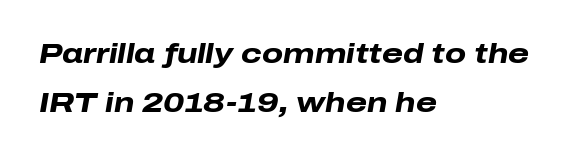
{"italic": "yes", "lean": "right", "slant_degrees": 10, "bold": "yes", "underline": "no", "align": "left", "line_spacing_ratio": 1.82, "letter_spacing": "normal", "letter_spacing_em": 0.0, "glyph_px": 27}
